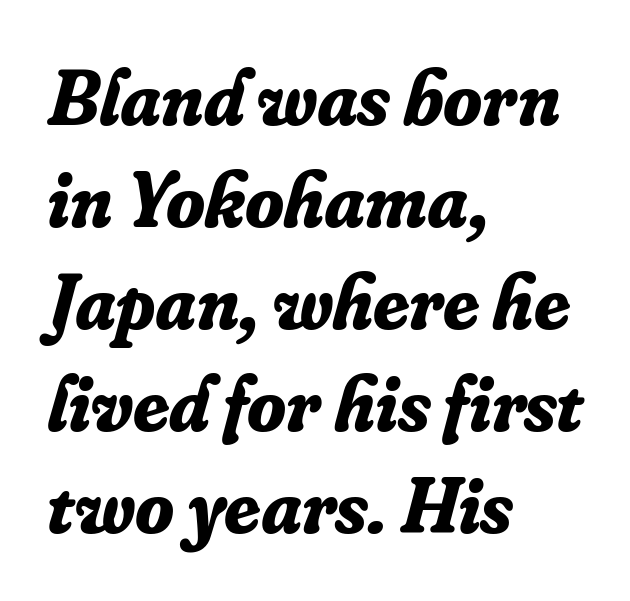
The image shows 79 px bold serif type, italic (leaning right); set left-aligned, normal line spacing (1.29x), normal letter spacing, not underlined; low stroke contrast and a small x-height.
